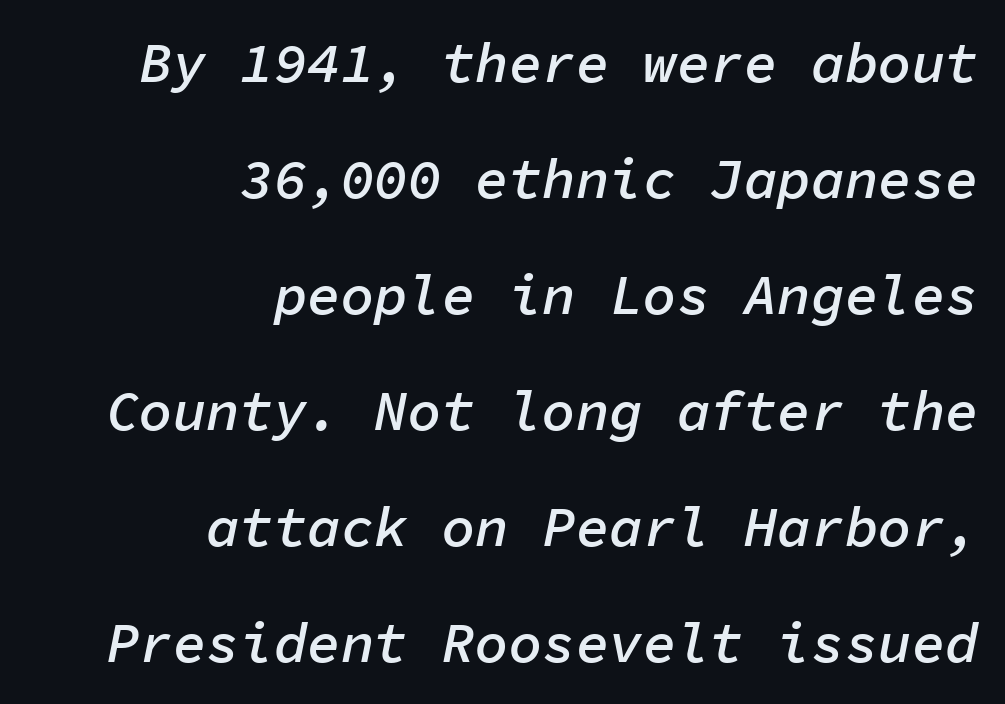
Q: Is the text bold? A: Semi-bold.
Q: Is the text italic (slanted)? A: Yes, it leans right by about 11 degrees.
Q: Is the text underlined? A: No.
Q: How is the paragraph aligned? A: Right-aligned.
Q: Is the spacing between letters normal or unusually wide? A: Normal.
Q: Is the spacing between lines tight, normal or loose? A: Loose.
Q: Width (condensed, normal, or wide)? A: Normal.
Q: Stroke contrast? A: Low.
Q: x-height? A: Medium.
Q: Monospaced? A: Yes.
